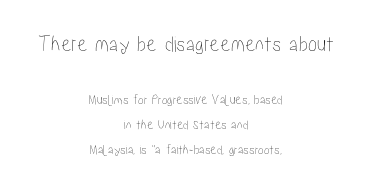
Q: Is the text italic (slanted)? A: No, it is upright.
Q: Is the text underlined? A: No.
Q: How is the paragraph aligned? A: Centered.
Q: Is the spacing between letters normal or unusually wide? A: Normal.
Q: Which block of text is set in a larger size, the first (top) or the second (bottom)? A: The first (top) one.
